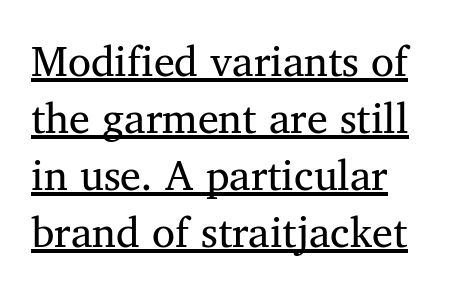
Q: Is the text bold? A: No.
Q: Is the text italic (slanted)? A: No, it is upright.
Q: Is the typeface a serif or a sans-serif typeface? A: Serif.
Q: Is the text underlined? A: Yes.
Q: How is the paragraph aligned? A: Left-aligned.
Q: Is the spacing between letters normal or unusually wide? A: Normal.
Q: Is the spacing between lines tight, normal or loose? A: Normal.
Q: Width (condensed, normal, or wide)? A: Normal.
Q: Stroke contrast? A: Medium.
Q: x-height? A: Medium.
Q: Monospaced? A: No.
